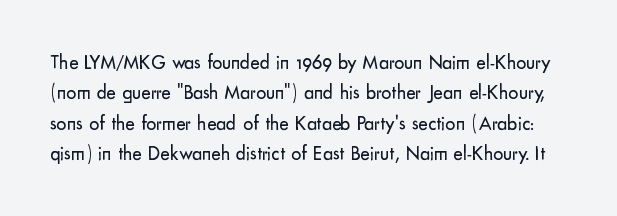
Q: Is the text bold? A: No.
Q: Is the text italic (slanted)? A: No, it is upright.
Q: Is the text underlined? A: No.
Q: Is the spacing between letters normal or unusually wide? A: Normal.
Q: Is the spacing between lines tight, normal or loose? A: Normal.
